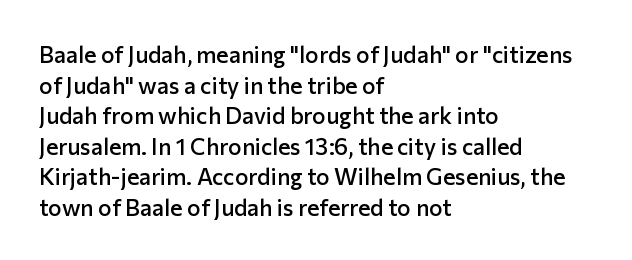
{"italic": "no", "bold": "semi", "underline": "no", "align": "left", "line_spacing": "normal", "line_spacing_ratio": 1.33, "letter_spacing": "normal", "letter_spacing_em": 0.0, "glyph_px": 23}
